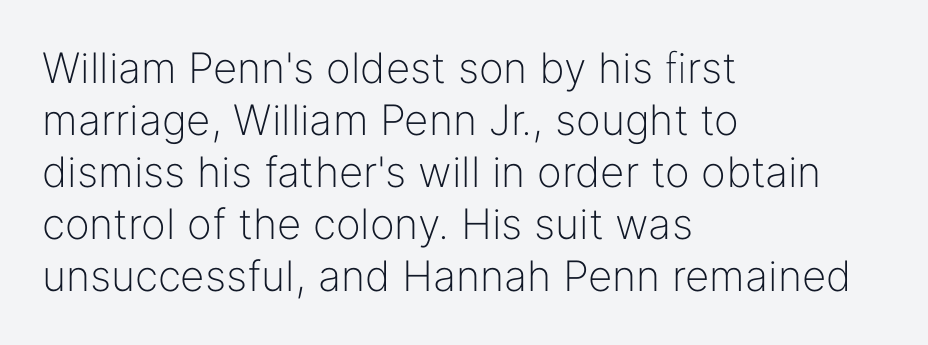
Q: Is the text bold? A: No.
Q: Is the text italic (slanted)? A: No, it is upright.
Q: Is the typeface a serif or a sans-serif typeface? A: Sans-serif.
Q: Is the text underlined? A: No.
Q: How is the paragraph aligned? A: Left-aligned.
Q: Is the spacing between letters normal or unusually wide? A: Normal.
Q: Width (condensed, normal, or wide)? A: Normal.
Q: Stroke contrast? A: Low.
Q: x-height? A: Medium.
Q: Monospaced? A: No.
